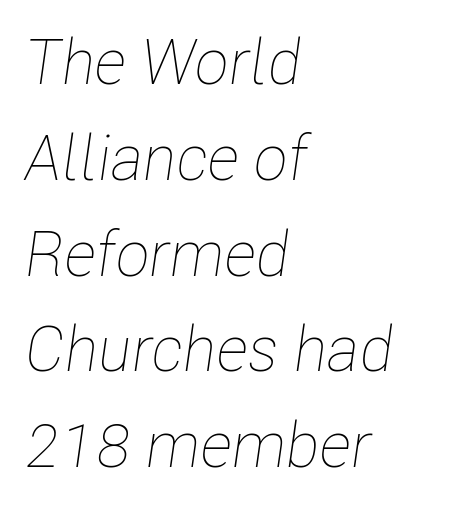
The image shows 63 px thin, condensed type, italic (leaning right); set left-aligned, normal line spacing (1.52x), normal letter spacing, not underlined; low stroke contrast and a medium x-height.
